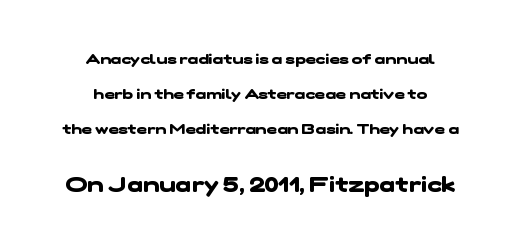
Vertically, the passage feels expansive, rows floating well apart. The foot of each line stays bare and open. Type size steps up from the first block to the second. Leftover space on each line is divided equally before and after the words. The font is running at its bold setting. These lines keep a tight, regular rhythm from letter to letter.
